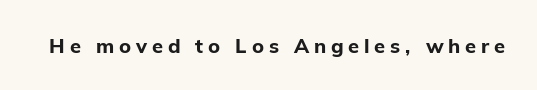
{"italic": "no", "bold": "yes", "underline": "no", "letter_spacing": "wide", "letter_spacing_em": 0.24, "glyph_px": 20}
